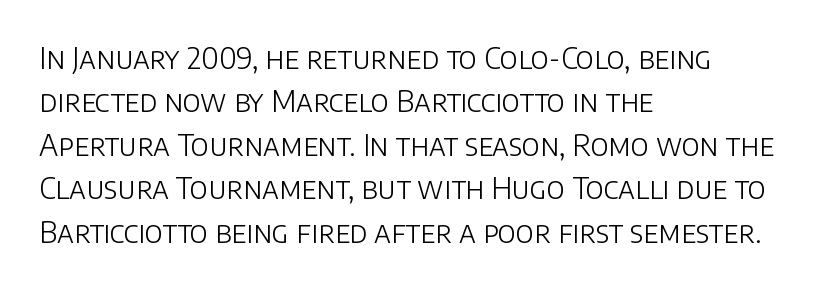
The letters stand upright; this is a roman face. The font is comparable to plain body text, perhaps lighter. What kind of face is this? One without serifs — a sans. Quick note: interline space is typical. You could not count columns in this text — the font is proportionally spaced. The passage shown is not underscored anywhere.
